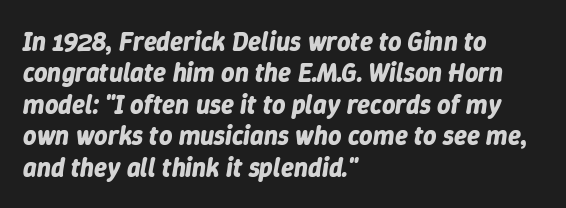
{"italic": "yes", "lean": "right", "slant_degrees": 9, "bold": "yes", "underline": "no", "align": "left", "line_spacing_ratio": 1.21, "letter_spacing": "normal", "letter_spacing_em": 0.0, "glyph_px": 26}
